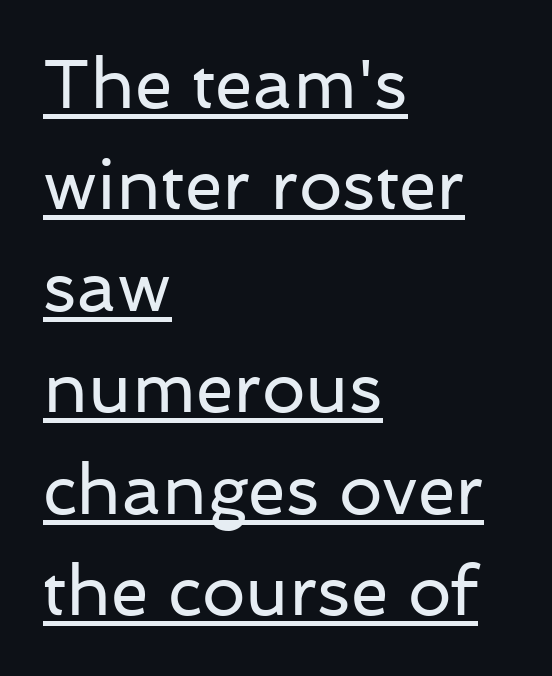
Q: Is the text bold? A: No.
Q: Is the text italic (slanted)? A: No, it is upright.
Q: Is the typeface a serif or a sans-serif typeface? A: Sans-serif.
Q: Is the text underlined? A: Yes.
Q: How is the paragraph aligned? A: Left-aligned.
Q: Is the spacing between letters normal or unusually wide? A: Normal.
Q: Is the spacing between lines tight, normal or loose? A: Normal.
Q: Width (condensed, normal, or wide)? A: Normal.
Q: Stroke contrast? A: Low.
Q: x-height? A: Medium.
Q: Monospaced? A: No.
